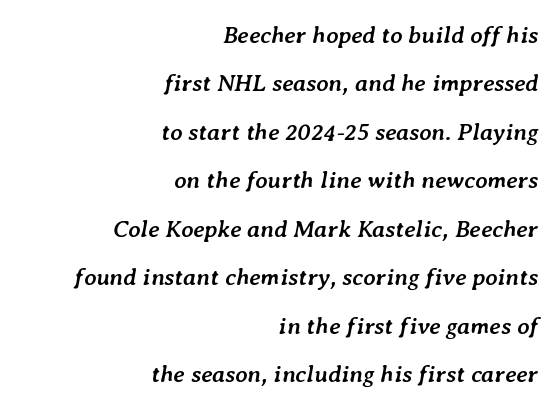
Q: Is the text bold? A: Yes.
Q: Is the text italic (slanted)? A: Yes, it leans right by about 7 degrees.
Q: Is the text underlined? A: No.
Q: How is the paragraph aligned? A: Right-aligned.
Q: Is the spacing between letters normal or unusually wide? A: Normal.
Q: Is the spacing between lines tight, normal or loose? A: Loose.
